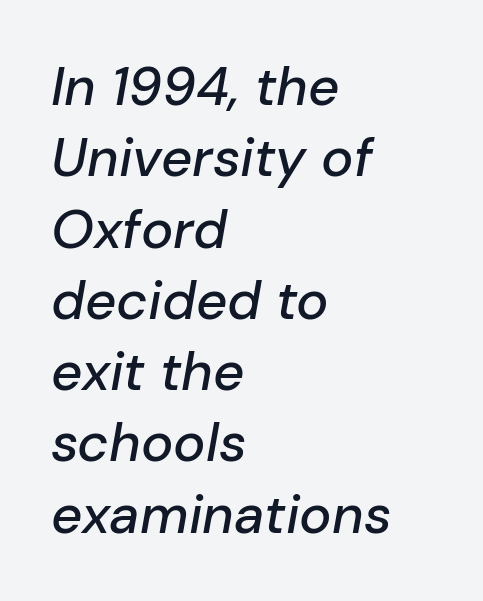
The image shows 54 px text type, italic (leaning right); set left-aligned, normal line spacing (1.32x), normal letter spacing, not underlined; low stroke contrast and a medium x-height.
